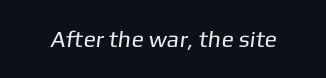
{"bold": "no", "underline": "no", "letter_spacing": "normal", "letter_spacing_em": 0.0, "glyph_px": 23}
